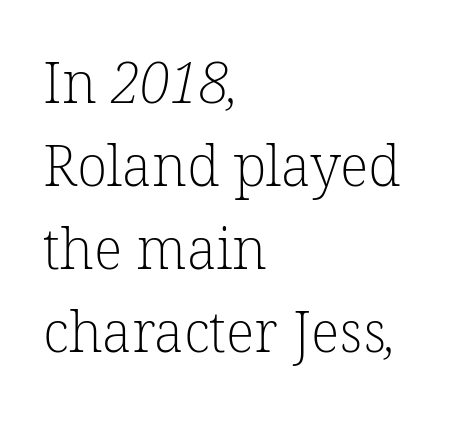
{"serif": "yes", "bold": "no", "weight": "light", "width": "normal", "stroke_contrast": "low", "x_height": "medium", "monospaced": "no", "underline": "no", "align": "left", "line_spacing": "normal", "line_spacing_ratio": 1.48, "letter_spacing": "normal", "letter_spacing_em": 0.0, "glyph_px": 56}
